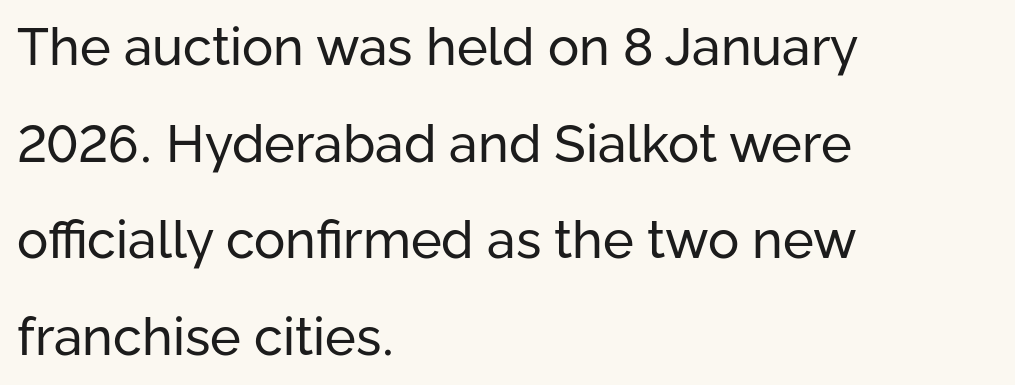
The image shows 52 px regular-weight sans-serif type, upright; set left-aligned, line spacing 1.86x, normal letter spacing, not underlined; low stroke contrast and a medium x-height.
